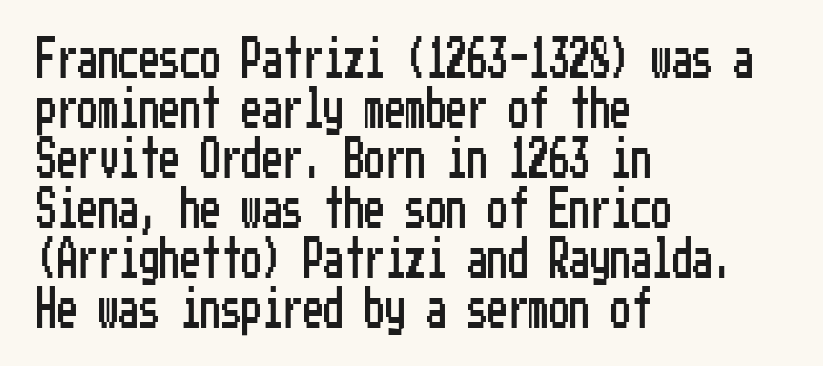
The letters stand upright; this is a roman face. If you drew a ruler down the left edge, every line would touch it. Students, note that the glyphs here touch the page at normal intervals. The strip under each line holds only bare page. No feet cap the strokes, marking this as sans-serif type.
